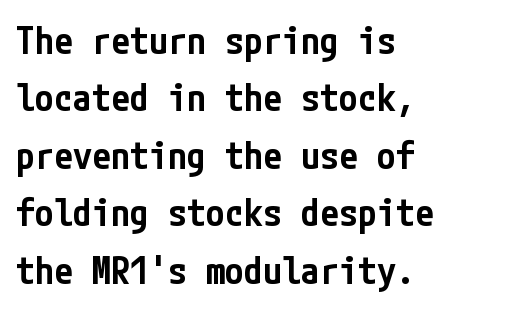
Q: Is the text bold? A: Semi-bold.
Q: Is the text italic (slanted)? A: No, it is upright.
Q: Is the typeface a serif or a sans-serif typeface? A: Sans-serif.
Q: Is the text underlined? A: No.
Q: How is the paragraph aligned? A: Left-aligned.
Q: Is the spacing between letters normal or unusually wide? A: Normal.
Q: Is the spacing between lines tight, normal or loose? A: Normal.
Q: Width (condensed, normal, or wide)? A: Condensed.
Q: Stroke contrast? A: Low.
Q: x-height? A: Medium.
